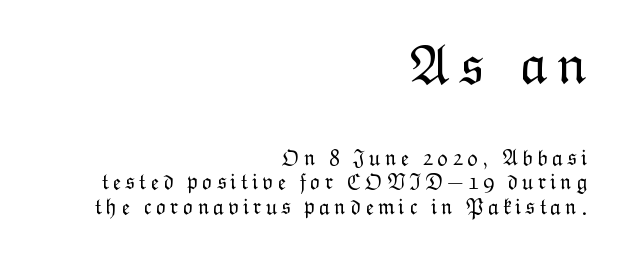
The image shows 56 px light type, upright; set right-aligned, tight line spacing (1.11x), not underlined; the first (top) block is 2.55x larger; low stroke contrast and a medium x-height.
